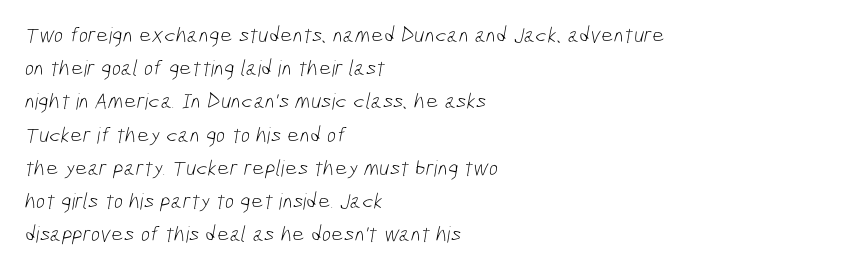
{"bold": "no", "underline": "no", "align": "left", "line_spacing": "normal", "line_spacing_ratio": 1.51, "letter_spacing": "normal", "letter_spacing_em": 0.0, "glyph_px": 22}
